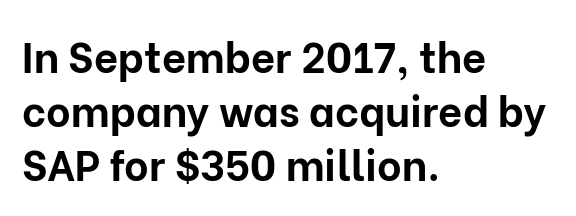
Q: Is the text bold? A: Yes.
Q: Is the text italic (slanted)? A: No, it is upright.
Q: Is the typeface a serif or a sans-serif typeface? A: Sans-serif.
Q: Is the text underlined? A: No.
Q: How is the paragraph aligned? A: Left-aligned.
Q: Is the spacing between letters normal or unusually wide? A: Normal.
Q: Is the spacing between lines tight, normal or loose? A: Normal.
Q: Width (condensed, normal, or wide)? A: Normal.
Q: Stroke contrast? A: Low.
Q: x-height? A: Medium.
Q: Monospaced? A: No.
